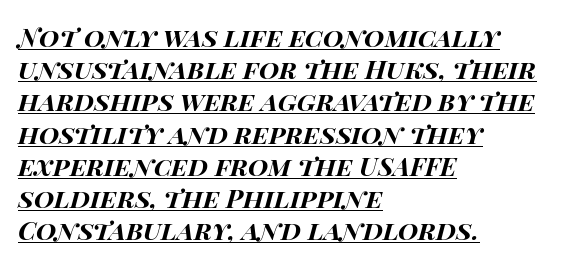
Q: Is the text bold? A: Yes.
Q: Is the text italic (slanted)? A: Yes, it leans right by about 14 degrees.
Q: Is the text underlined? A: Yes.
Q: How is the paragraph aligned? A: Left-aligned.
Q: Is the spacing between letters normal or unusually wide? A: Normal.
